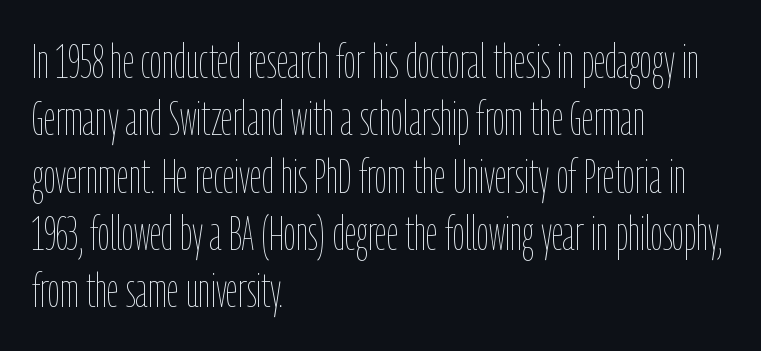
This is the regular roman posture of the typeface. The typesetter chose a ragged-right arrangement here. The line texture is even and compact thanks to regular tracking. The space beneath each line is pristine and unruled. This sample has the flowing, uneven cadence of proportional lettering. Unbolded letterforms with no extra heft.
